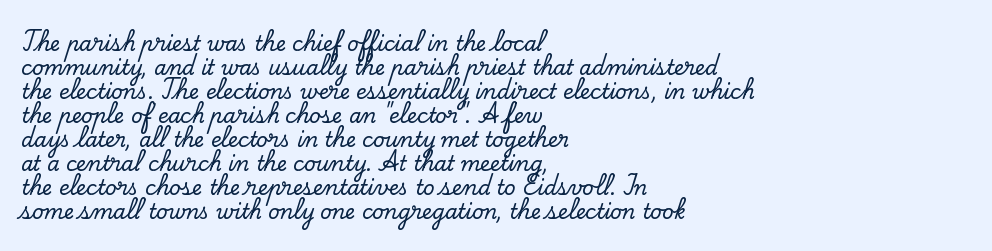
Q: Is the text italic (slanted)? A: Yes.
Q: Is the text underlined? A: No.
Q: How is the paragraph aligned? A: Left-aligned.
Q: Is the spacing between letters normal or unusually wide? A: Normal.
